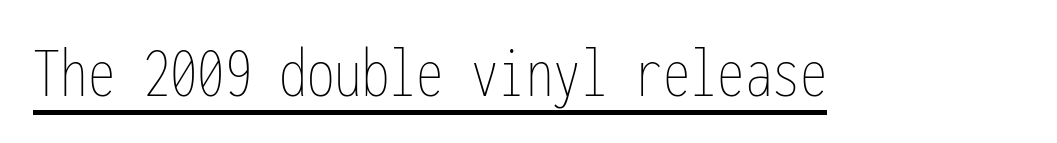
The passage shown has conventional tracking throughout. The passage shown is not bold in any degree. A typesetter would call this monospace, since all characters share one set width. This is underlined copy, the kind a proofreader might mark for attention. The type sits square on the baseline with zero lean.
